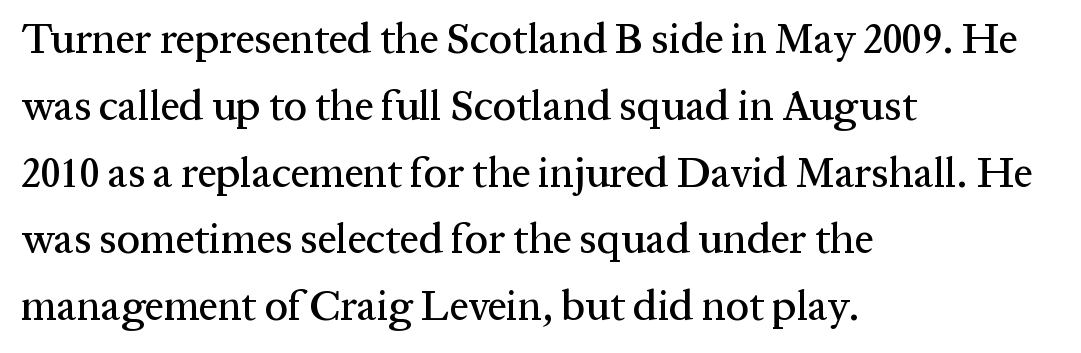
{"serif": "yes", "italic": "no", "width": "normal", "stroke_contrast": "medium", "x_height": "medium", "monospaced": "no", "underline": "no", "align": "left", "line_spacing": "normal", "line_spacing_ratio": 1.59, "letter_spacing": "normal", "letter_spacing_em": 0.0, "glyph_px": 42}
